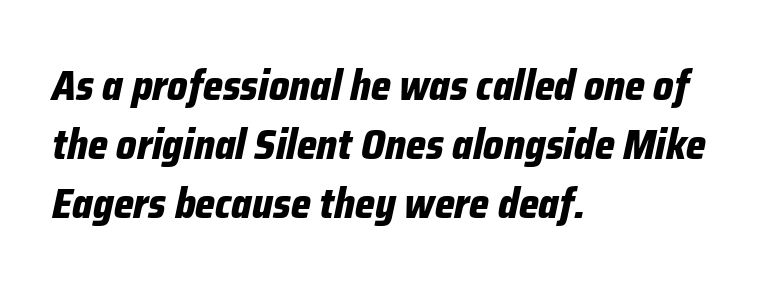
Q: Is the text bold? A: Yes.
Q: Is the text italic (slanted)? A: Yes, it leans right by about 12 degrees.
Q: Is the text underlined? A: No.
Q: How is the paragraph aligned? A: Left-aligned.
Q: Is the spacing between letters normal or unusually wide? A: Normal.
Q: Is the spacing between lines tight, normal or loose? A: Normal.
Q: Width (condensed, normal, or wide)? A: Condensed.
Q: Stroke contrast? A: Low.
Q: x-height? A: Medium.
Q: Monospaced? A: No.
